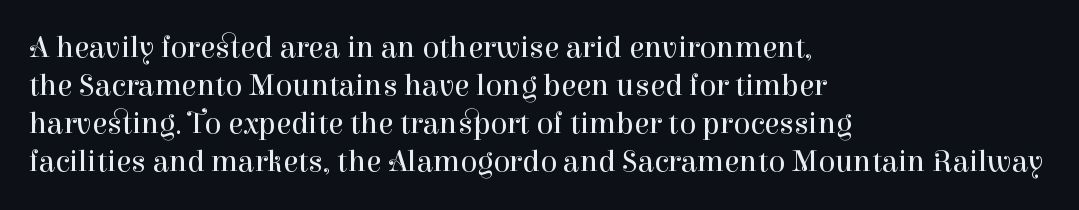
The image shows 31 px regular-weight serif type, upright; set left-aligned, line spacing 1.23x, normal letter spacing, not underlined; high stroke contrast and a medium x-height.
